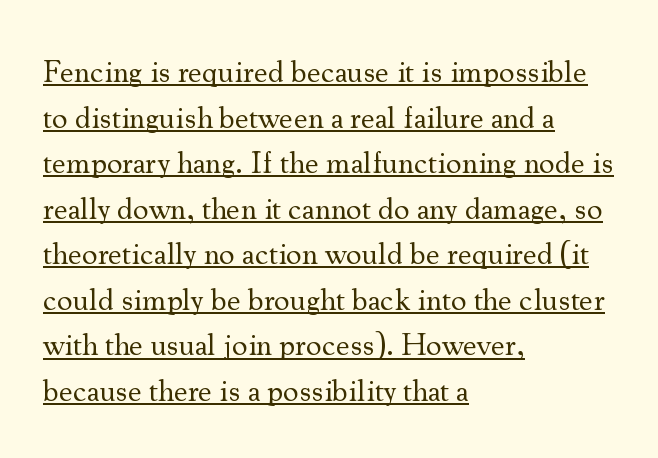
The image shows 31 px regular-weight serif type, upright; set left-aligned, normal line spacing (1.47x), normal letter spacing, underlined; medium stroke contrast and a small x-height.
